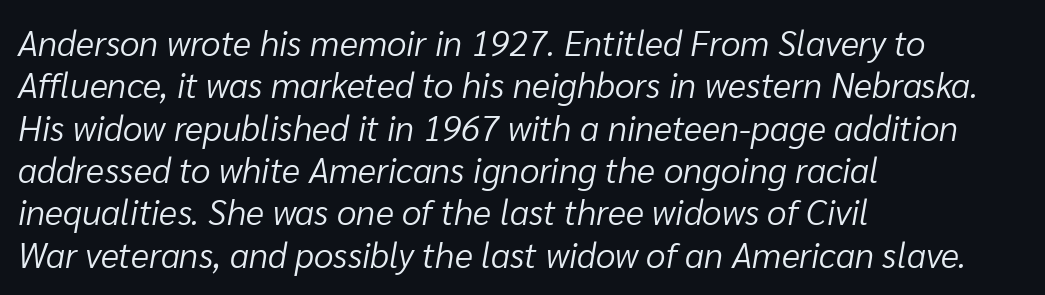
The image shows 35 px light type, italic (leaning right); set left-aligned, line spacing 1.21x, normal letter spacing, not underlined; low stroke contrast and a medium x-height.
